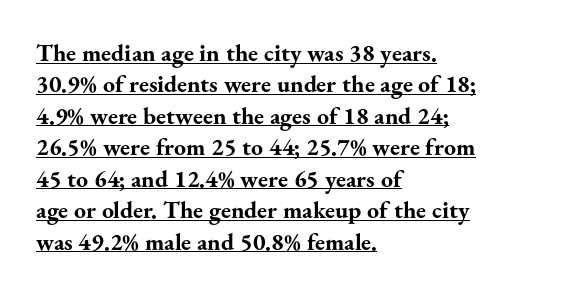
Every letter is thick-stroked: bold, no question. The rag falls on the right side of this text block. Standard letterfit; no display-style spreading of the glyphs. Emphasis is given by a line drawn under the lettering.
